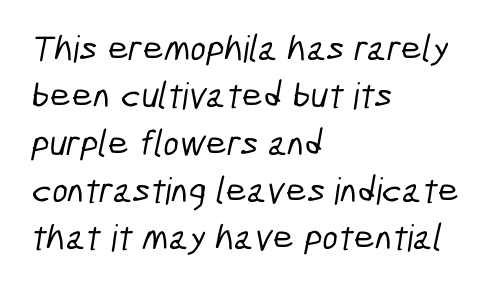
These lines sit exactly where default settings would place them. These lines are rendered in a variable-pitch font. Words appear dense and cohesive because spacing is normal. Short and long lines alike share a common starting point at left. Anything drawn beneath the words? Only blank space.
